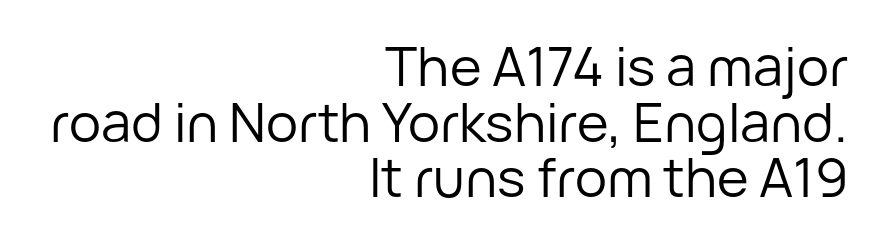
Q: Is the text bold? A: No.
Q: Is the text italic (slanted)? A: No, it is upright.
Q: Is the typeface a serif or a sans-serif typeface? A: Sans-serif.
Q: Is the text underlined? A: No.
Q: How is the paragraph aligned? A: Right-aligned.
Q: Is the spacing between letters normal or unusually wide? A: Normal.
Q: Is the spacing between lines tight, normal or loose? A: Tight.
Q: Width (condensed, normal, or wide)? A: Normal.
Q: Stroke contrast? A: Low.
Q: x-height? A: Medium.
Q: Monospaced? A: No.
